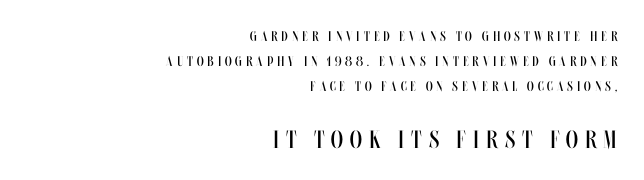
Q: Is the text bold? A: No.
Q: Is the text italic (slanted)? A: No, it is upright.
Q: Is the text underlined? A: No.
Q: How is the paragraph aligned? A: Right-aligned.
Q: Is the spacing between letters normal or unusually wide? A: Unusually wide.
Q: Which block of text is set in a larger size, the first (top) or the second (bottom)? A: The second (bottom) one.
